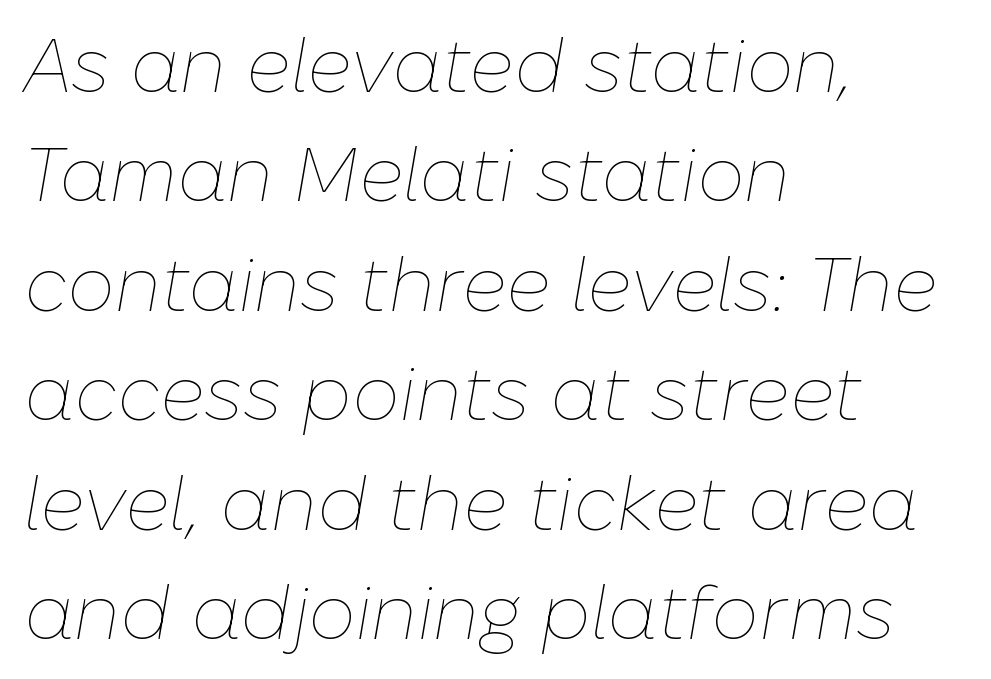
The image shows 75 px thin type, italic (leaning right); set left-aligned, normal line spacing (1.46x), normal letter spacing, not underlined; low stroke contrast and a medium x-height.
